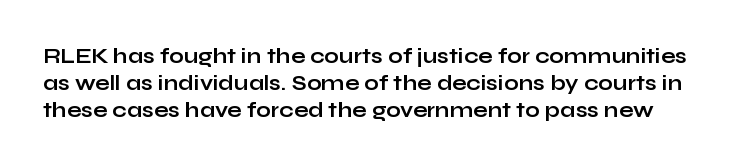
Q: Is the text bold? A: Yes.
Q: Is the text italic (slanted)? A: No, it is upright.
Q: Is the text underlined? A: No.
Q: Is the spacing between letters normal or unusually wide? A: Normal.
Q: Is the spacing between lines tight, normal or loose? A: Normal.
